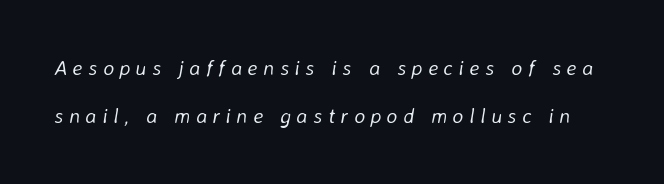
The image shows 21 px text type, italic (leaning right); set loose line spacing (2.29x), unusually wide letter spacing (+0.26 em), not underlined.
